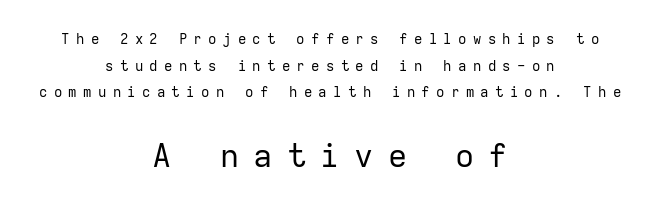
The image shows 32 px regular-weight sans-serif type, upright, monospaced; set centered, loose line spacing (1.91x), unusually wide letter spacing (+0.45 em), not underlined; the second (bottom) block is 2.29x larger; low stroke contrast and a medium x-height.
